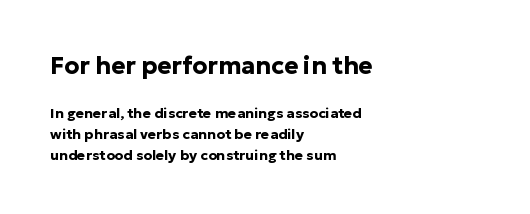
Q: Is the text bold? A: Yes.
Q: Is the text italic (slanted)? A: No, it is upright.
Q: Is the text underlined? A: No.
Q: How is the paragraph aligned? A: Left-aligned.
Q: Is the spacing between letters normal or unusually wide? A: Normal.
Q: Is the spacing between lines tight, normal or loose? A: Normal.
Q: Which block of text is set in a larger size, the first (top) or the second (bottom)? A: The first (top) one.
